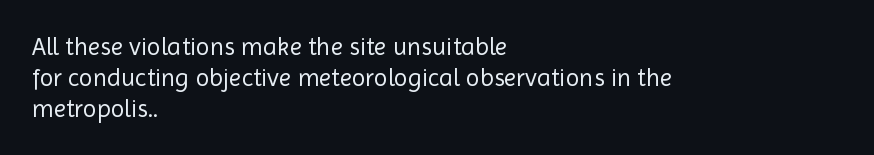
The image shows 25 px text type, upright; set left-aligned, line spacing 1.24x, normal letter spacing, not underlined.
